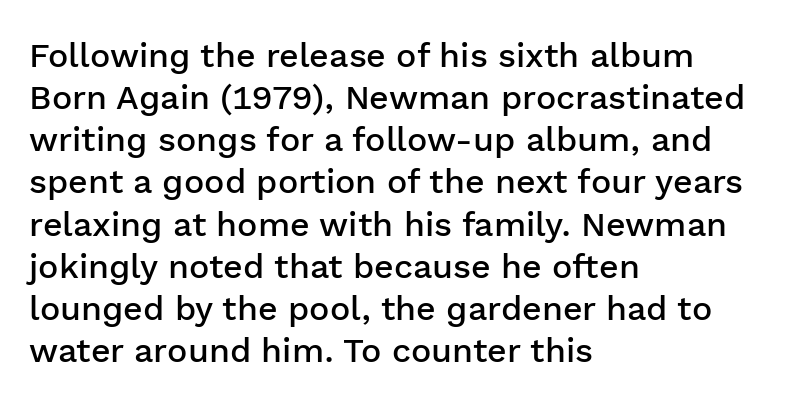
Q: Is the text bold? A: Semi-bold.
Q: Is the text italic (slanted)? A: No, it is upright.
Q: Is the typeface a serif or a sans-serif typeface? A: Sans-serif.
Q: Is the text underlined? A: No.
Q: How is the paragraph aligned? A: Left-aligned.
Q: Is the spacing between letters normal or unusually wide? A: Normal.
Q: Width (condensed, normal, or wide)? A: Normal.
Q: Stroke contrast? A: Low.
Q: x-height? A: Medium.
Q: Monospaced? A: No.
